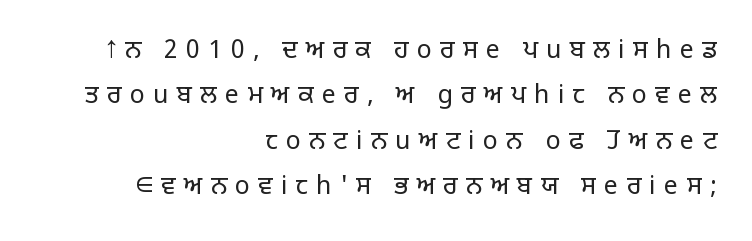
The image shows 25 px text type, upright; set right-aligned, line spacing 1.82x, unusually wide letter spacing (+0.33 em), not underlined.
